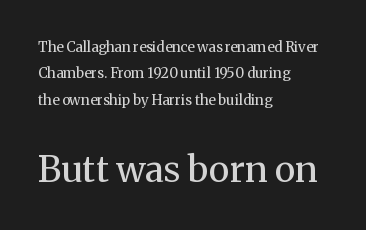
{"serif": "yes", "italic": "no", "bold": "no", "weight": "regular", "width": "normal", "stroke_contrast": "medium", "x_height": "medium", "monospaced": "no", "underline": "no", "align": "left", "line_spacing_ratio": 1.88, "letter_spacing": "normal", "letter_spacing_em": 0.0, "larger_block": "second", "size_ratio": 2.57, "glyph_px": 36}
